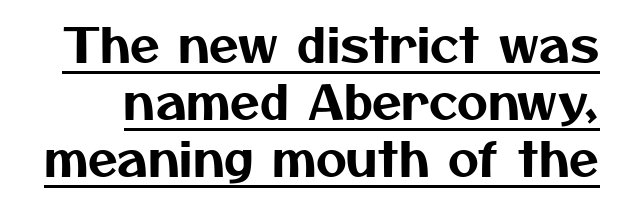
Q: Is the typeface a serif or a sans-serif typeface? A: Sans-serif.
Q: Is the text underlined? A: Yes.
Q: Is the spacing between letters normal or unusually wide? A: Normal.
Q: Width (condensed, normal, or wide)? A: Normal.
Q: Stroke contrast? A: Medium.
Q: x-height? A: Medium.
Q: Monospaced? A: No.
